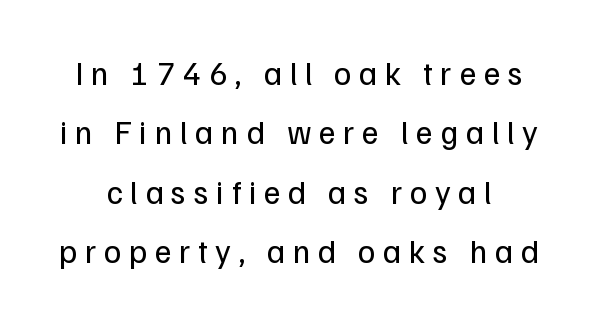
Q: Is the text bold? A: No.
Q: Is the text italic (slanted)? A: No, it is upright.
Q: Is the typeface a serif or a sans-serif typeface? A: Sans-serif.
Q: Is the text underlined? A: No.
Q: Is the spacing between letters normal or unusually wide? A: Unusually wide.
Q: Width (condensed, normal, or wide)? A: Normal.
Q: Stroke contrast? A: Low.
Q: x-height? A: Medium.
Q: Monospaced? A: No.
